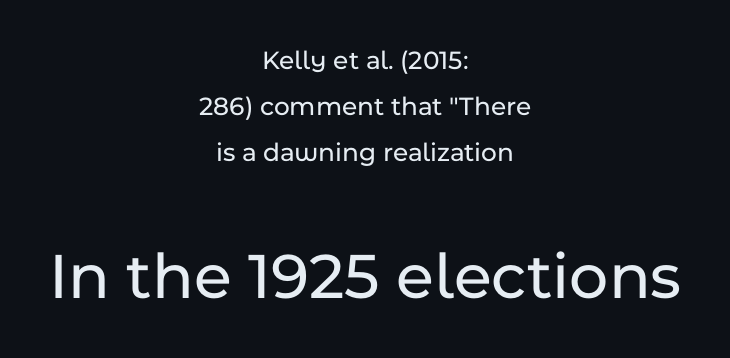
The image shows 67 px sans-serif type, upright; set centered, normal line spacing (1.7x), normal letter spacing, not underlined; the second (bottom) block is 2.48x larger; low stroke contrast and a medium x-height.
